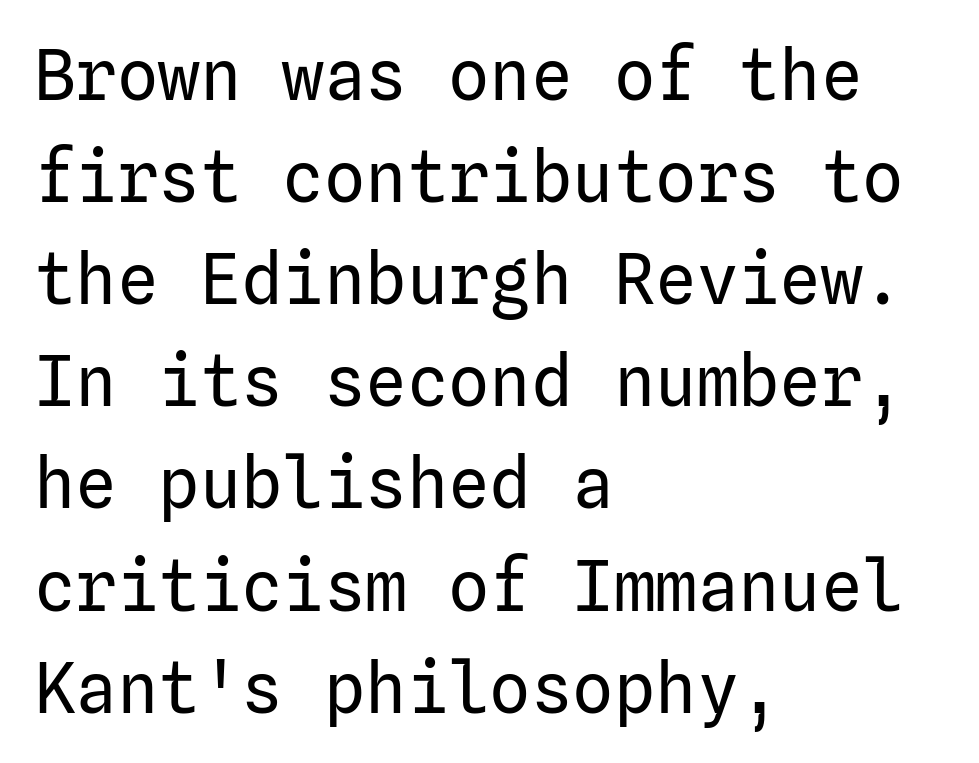
Q: Is the text bold? A: No.
Q: Is the text italic (slanted)? A: No, it is upright.
Q: Is the typeface a serif or a sans-serif typeface? A: Sans-serif.
Q: Is the text underlined? A: No.
Q: How is the paragraph aligned? A: Left-aligned.
Q: Is the spacing between letters normal or unusually wide? A: Normal.
Q: Is the spacing between lines tight, normal or loose? A: Normal.
Q: Width (condensed, normal, or wide)? A: Normal.
Q: Stroke contrast? A: Low.
Q: x-height? A: Medium.
